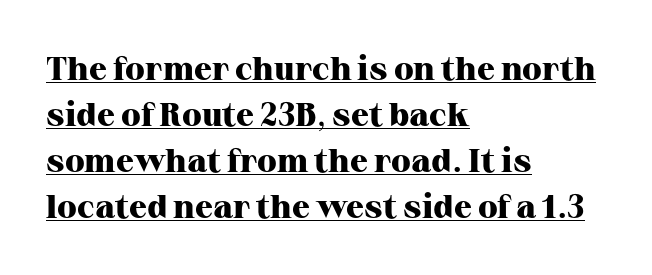
Q: Is the text bold? A: Yes.
Q: Is the text italic (slanted)? A: No, it is upright.
Q: Is the typeface a serif or a sans-serif typeface? A: Serif.
Q: Is the text underlined? A: Yes.
Q: How is the paragraph aligned? A: Left-aligned.
Q: Is the spacing between letters normal or unusually wide? A: Normal.
Q: Is the spacing between lines tight, normal or loose? A: Normal.
Q: Width (condensed, normal, or wide)? A: Normal.
Q: Stroke contrast? A: High.
Q: x-height? A: Medium.
Q: Monospaced? A: No.
